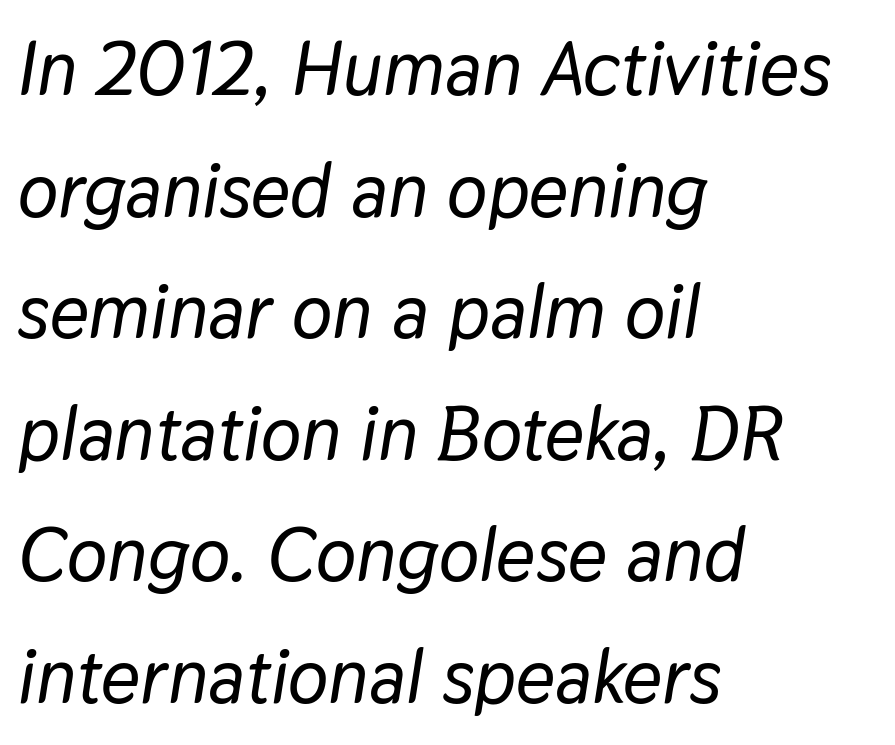
{"italic": "yes", "lean": "right", "slant_degrees": 9, "width": "normal", "stroke_contrast": "low", "x_height": "medium", "monospaced": "no", "underline": "no", "align": "left", "line_spacing": "normal", "line_spacing_ratio": 1.6, "letter_spacing": "normal", "letter_spacing_em": 0.0, "glyph_px": 76}
